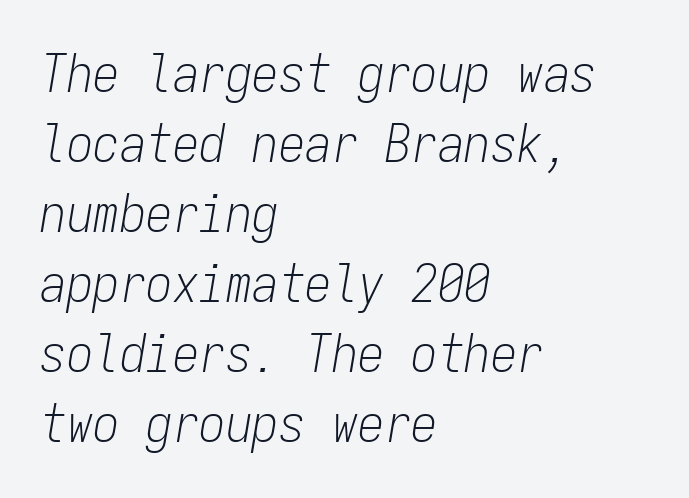
The image shows 53 px light, condensed type, italic (leaning right), monospaced; set left-aligned, normal line spacing (1.32x), normal letter spacing, not underlined; low stroke contrast and a medium x-height.
